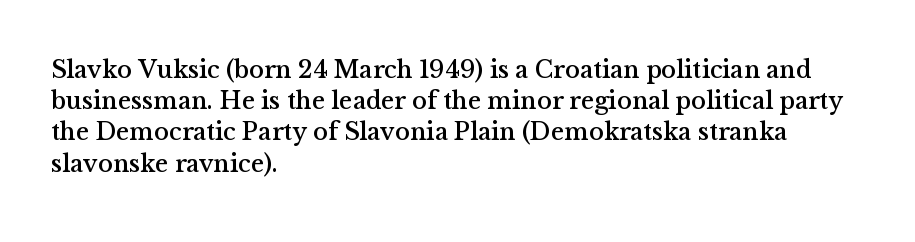
The image shows 25 px text type, upright; set left-aligned, normal line spacing (1.25x), normal letter spacing, not underlined.
